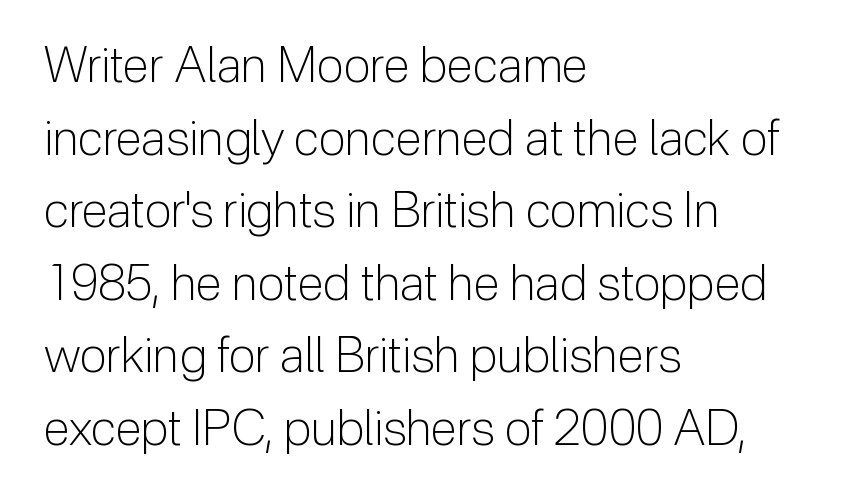
Q: Is the text bold? A: No.
Q: Is the text italic (slanted)? A: No, it is upright.
Q: Is the typeface a serif or a sans-serif typeface? A: Sans-serif.
Q: Is the text underlined? A: No.
Q: How is the paragraph aligned? A: Left-aligned.
Q: Is the spacing between letters normal or unusually wide? A: Normal.
Q: Is the spacing between lines tight, normal or loose? A: Normal.
Q: Width (condensed, normal, or wide)? A: Normal.
Q: Stroke contrast? A: Low.
Q: x-height? A: Medium.
Q: Monospaced? A: No.
